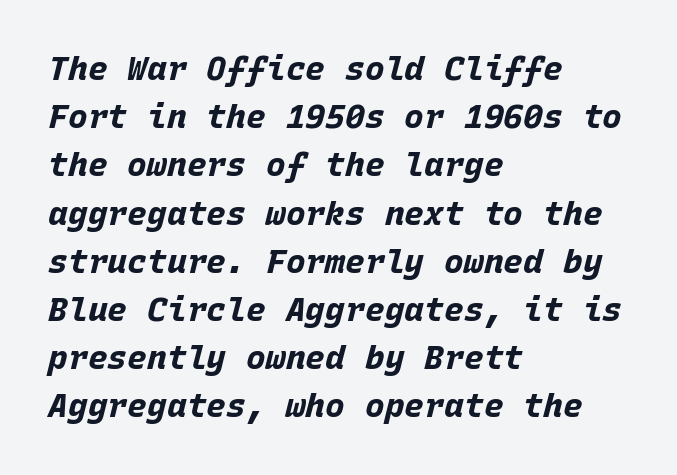
{"italic": "yes", "lean": "right", "slant_degrees": 15, "bold": "yes", "weight": "bold", "width": "normal", "stroke_contrast": "low", "x_height": "large", "monospaced": "yes", "underline": "no", "align": "left", "line_spacing": "normal", "line_spacing_ratio": 1.46, "letter_spacing": "normal", "letter_spacing_em": 0.0, "glyph_px": 33}
